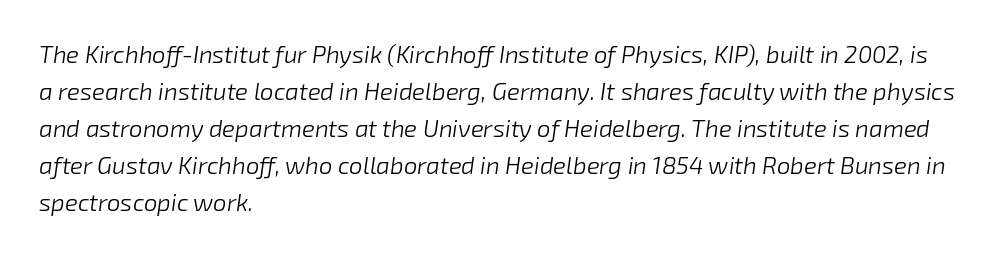
The image shows 24 px text type, italic (leaning right); set left-aligned, normal line spacing (1.54x), normal letter spacing, not underlined.
